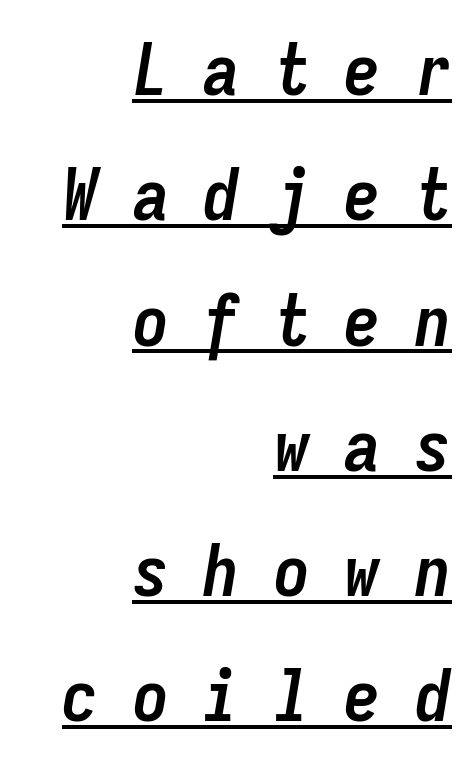
The image shows 72 px semibold, condensed type, italic (leaning right), monospaced; set right-aligned, line spacing 1.74x, unusually wide letter spacing (+0.48 em), underlined; low stroke contrast and a medium x-height.
